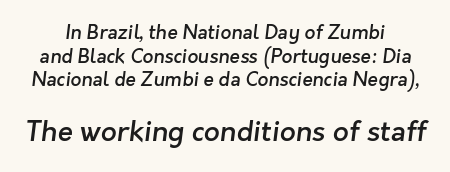
Q: Is the text bold? A: Semi-bold.
Q: Is the typeface a serif or a sans-serif typeface? A: Sans-serif.
Q: Is the text underlined? A: No.
Q: Is the spacing between letters normal or unusually wide? A: Normal.
Q: Is the spacing between lines tight, normal or loose? A: Normal.
Q: Which block of text is set in a larger size, the first (top) or the second (bottom)? A: The second (bottom) one.
Q: Width (condensed, normal, or wide)? A: Normal.
Q: Stroke contrast? A: Low.
Q: x-height? A: Medium.
Q: Monospaced? A: No.
